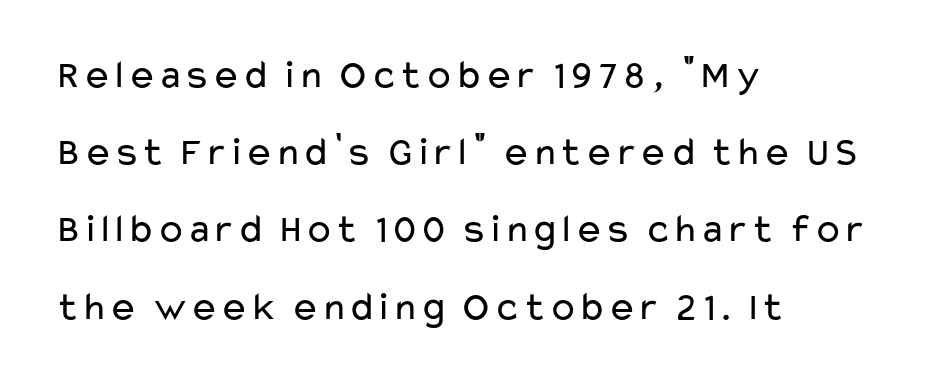
{"serif": "no", "italic": "no", "bold": "no", "weight": "regular", "width": "wide", "stroke_contrast": "low", "x_height": "medium", "monospaced": "no", "underline": "no", "align": "left", "line_spacing": "loose", "line_spacing_ratio": 1.93, "letter_spacing": "normal", "letter_spacing_em": 0.0, "glyph_px": 40}
